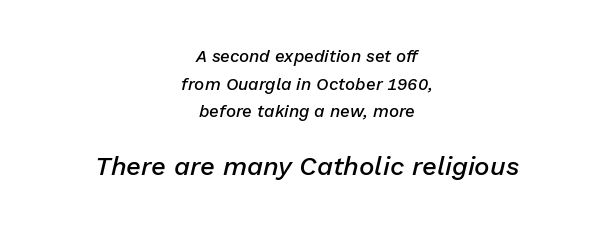
Just letters on the line, the space beneath them empty. This is the in-between weight designers call semibold or demi. The face used here is rendered with its standard letterfit. One-word summary of the alignment: center. The passage shown begins with its smaller block and ends with its larger one.
